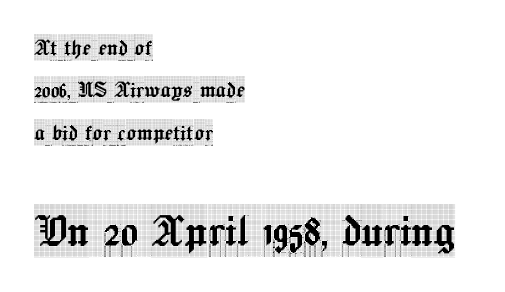
The image shows 53 px condensed serif type, upright; set left-aligned, normal line spacing (1.63x), normal letter spacing, not underlined; the second (bottom) block is 2.04x larger; a large x-height.
